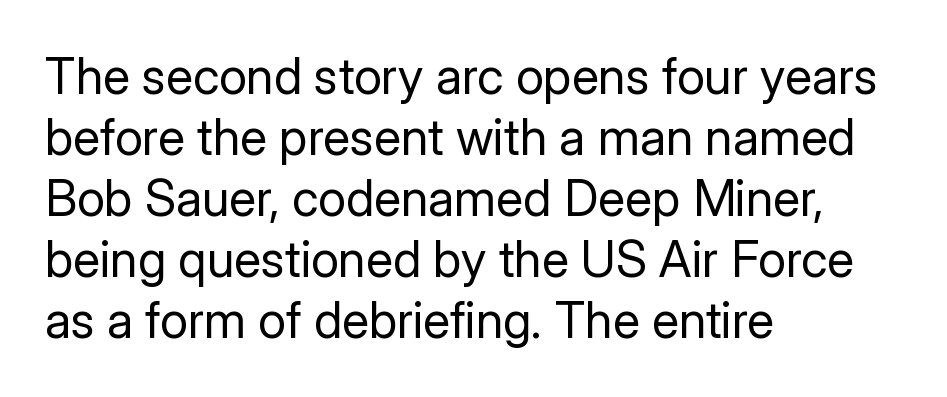
{"serif": "no", "italic": "no", "bold": "no", "weight": "regular", "width": "normal", "stroke_contrast": "low", "x_height": "medium", "monospaced": "no", "underline": "no", "align": "left", "line_spacing_ratio": 1.22, "letter_spacing": "normal", "letter_spacing_em": 0.0, "glyph_px": 50}
